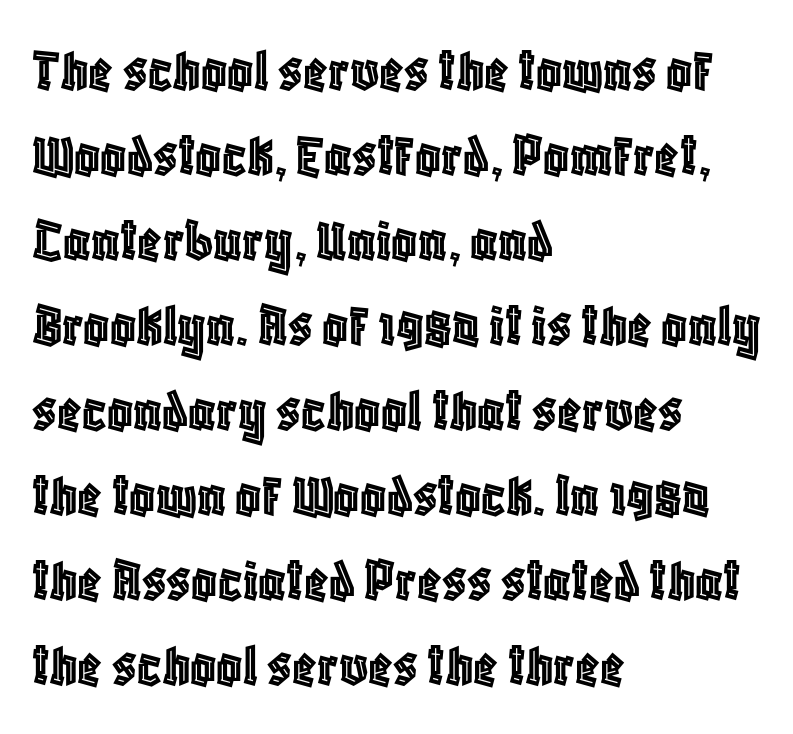
Proportional: the letters do not fall into vertical columns. Rows of type keep a routine distance in the vertical direction. In terms of letterspacing, this is plain default setting. Each line starts at the same left margin while the right side varies. Italic: no, the glyphs are upright roman. The area under the type is left untouched.
